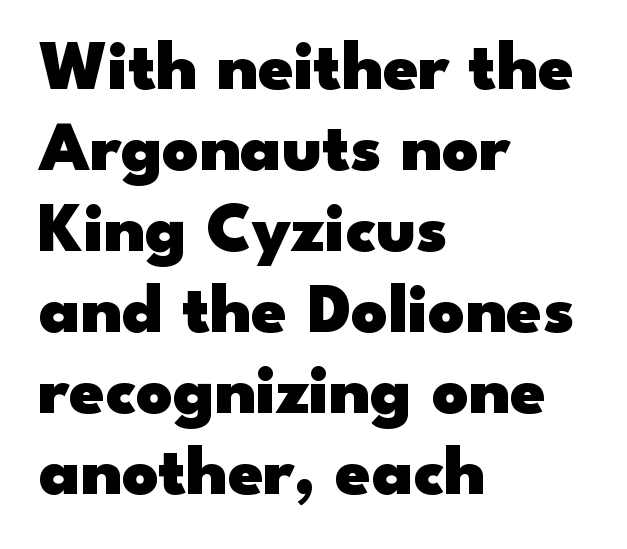
Q: Is the text bold? A: Yes.
Q: Is the text italic (slanted)? A: No, it is upright.
Q: Is the typeface a serif or a sans-serif typeface? A: Sans-serif.
Q: Is the text underlined? A: No.
Q: How is the paragraph aligned? A: Left-aligned.
Q: Is the spacing between letters normal or unusually wide? A: Normal.
Q: Is the spacing between lines tight, normal or loose? A: Tight.
Q: Width (condensed, normal, or wide)? A: Wide.
Q: Stroke contrast? A: Low.
Q: x-height? A: Small.
Q: Monospaced? A: No.
